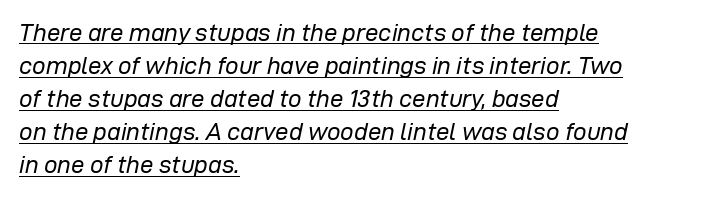
The image shows 24 px text type, italic (leaning right); set left-aligned, normal line spacing (1.38x), normal letter spacing, underlined.
